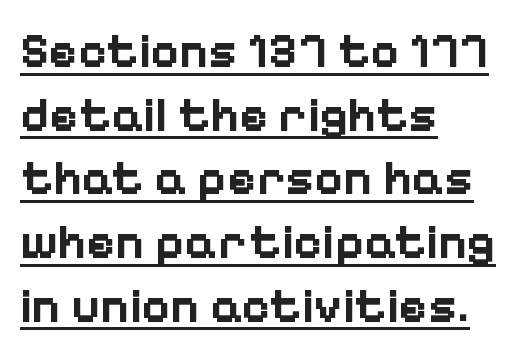
Tracking value appears to be zero — textbook default spacing. Heavy-handed strokes throughout: this text is bold. These lines are set flush left with a ragged right edge. Here the designer chose a conventional face with non-uniform glyph widths. The specimen reads as upright at a glance. Rows of type keep a routine distance in the vertical direction.
